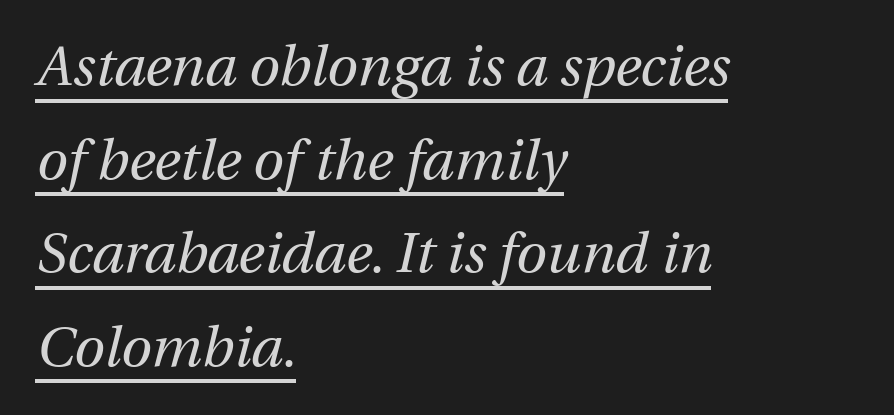
Q: Is the text bold? A: No.
Q: Is the text italic (slanted)? A: Yes, it leans right by about 12 degrees.
Q: Is the text underlined? A: Yes.
Q: How is the paragraph aligned? A: Left-aligned.
Q: Is the spacing between letters normal or unusually wide? A: Normal.
Q: Is the spacing between lines tight, normal or loose? A: Normal.
Q: Width (condensed, normal, or wide)? A: Normal.
Q: Stroke contrast? A: Medium.
Q: x-height? A: Medium.
Q: Monospaced? A: No.
